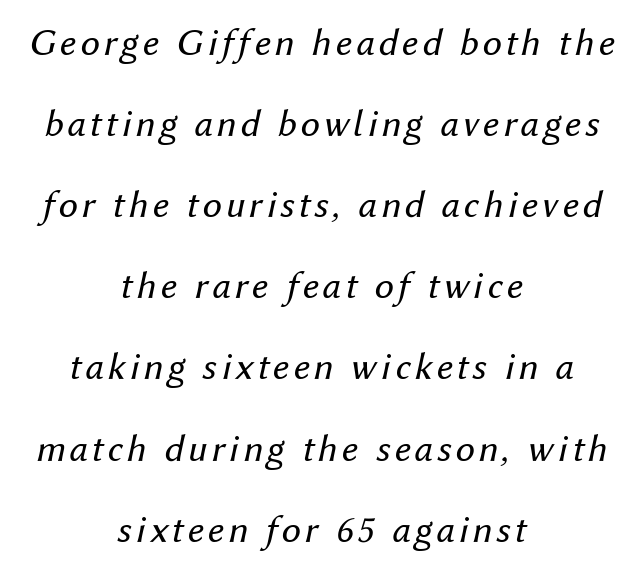
Glance below the letters and you will spot only blank space. Centered paragraph, ragged on both sides. Proportional: the letters do not fall into vertical columns. This is oblique type, the kind used for emphasis or titles. No chunkiness to these letters — they're not bold.
